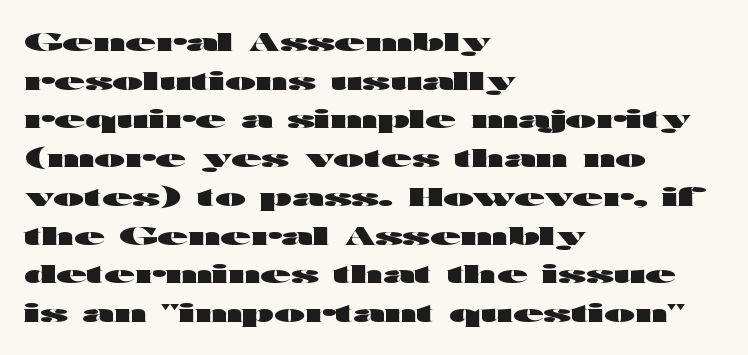
Q: Is the text bold? A: Yes.
Q: Is the text italic (slanted)? A: No, it is upright.
Q: Is the text underlined? A: No.
Q: How is the paragraph aligned? A: Left-aligned.
Q: Is the spacing between letters normal or unusually wide? A: Normal.
Q: Is the spacing between lines tight, normal or loose? A: Normal.
